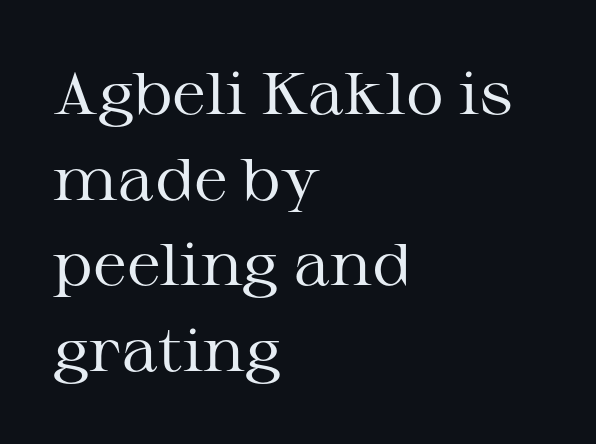
Q: Is the text bold? A: No.
Q: Is the text italic (slanted)? A: No, it is upright.
Q: Is the typeface a serif or a sans-serif typeface? A: Serif.
Q: Is the text underlined? A: No.
Q: How is the paragraph aligned? A: Left-aligned.
Q: Is the spacing between letters normal or unusually wide? A: Normal.
Q: Is the spacing between lines tight, normal or loose? A: Normal.
Q: Width (condensed, normal, or wide)? A: Wide.
Q: Stroke contrast? A: Medium.
Q: x-height? A: Medium.
Q: Monospaced? A: No.
